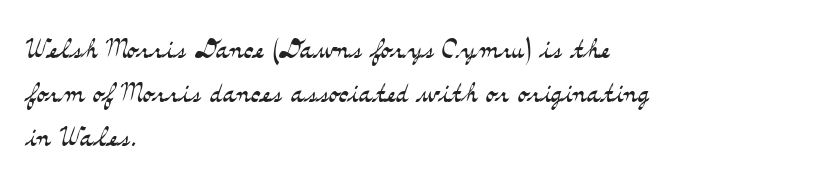
The image shows 36 px light, wide serif type; set left-aligned, line spacing 1.22x, normal letter spacing, not underlined; medium stroke contrast and a small x-height.
